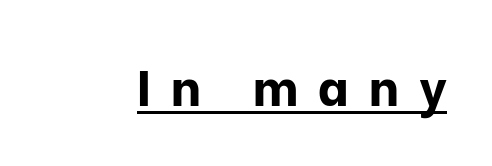
Between one letter and the next there's a generous, obvious gap. In terms of weight, the rendering is a true, heavy bold. This sample has the flowing, uneven cadence of proportional lettering. The face used here is a sans, in the tradition of grotesques and geometrics. Honestly, the underline is the first thing you notice here. Posture: upright roman.
